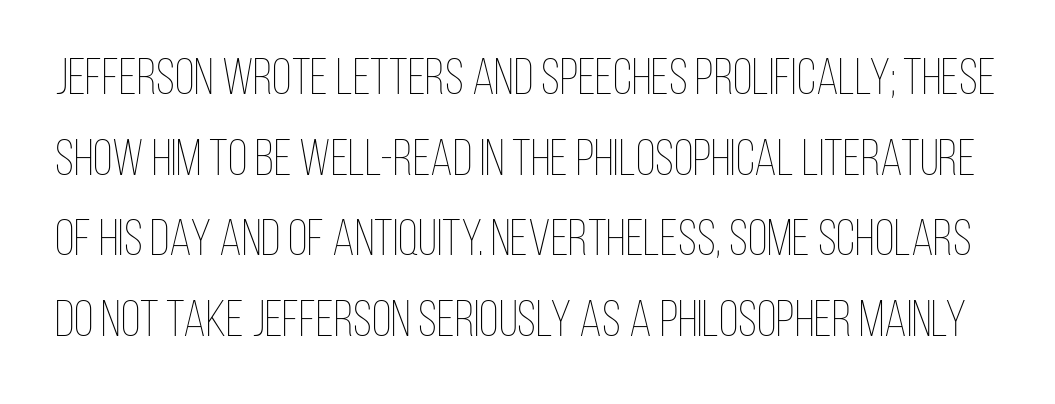
This is the regular roman posture of the typeface. There is no visible air inserted between adjacent glyphs. Quick note: interline space is typical. On a weight scale, this lands at 450 or below.
